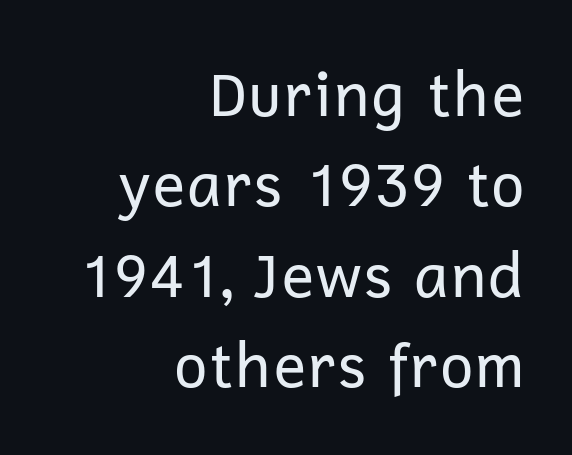
What's the leading like? Ordinary, nothing unusual. Underlining? Definitely not there. It's the straight-up-and-down kind of type. The rendering uses natural spacing where letterforms have individual widths. The letterforms sit at book weight or below.
